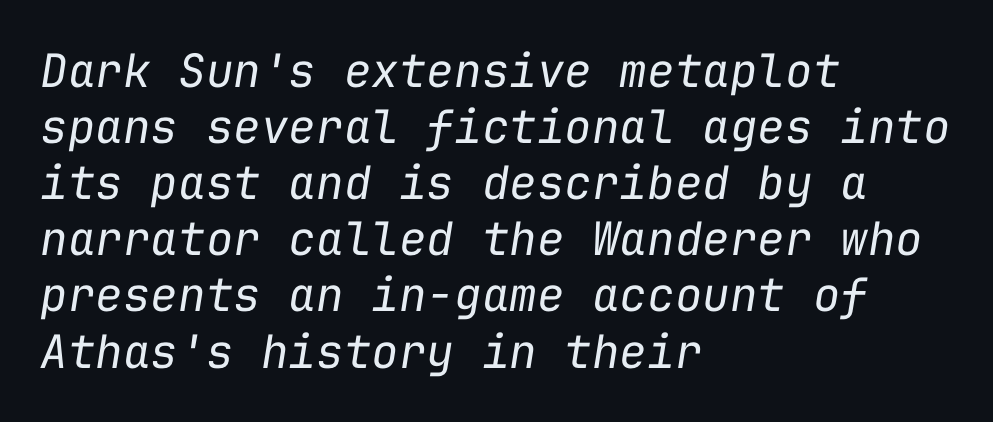
Lines of text with bare space underneath. The rendering uses typewriter-style spacing with identical character cells. The glyphs look as if they've been sheared to an angle. Each line starts at the same left margin while the right side varies. The letters sit at their default tracking, neither squeezed nor spread.
